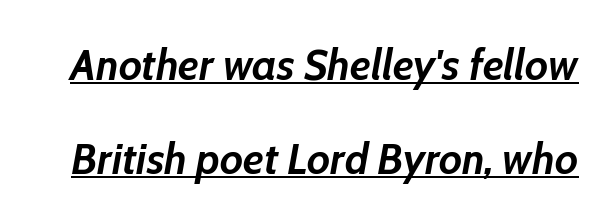
{"italic": "yes", "lean": "right", "slant_degrees": 10, "bold": "yes", "weight": "semibold", "width": "normal", "stroke_contrast": "low", "x_height": "medium", "monospaced": "no", "underline": "yes", "line_spacing": "loose", "line_spacing_ratio": 2.13, "letter_spacing": "normal", "letter_spacing_em": 0.0, "glyph_px": 44}
